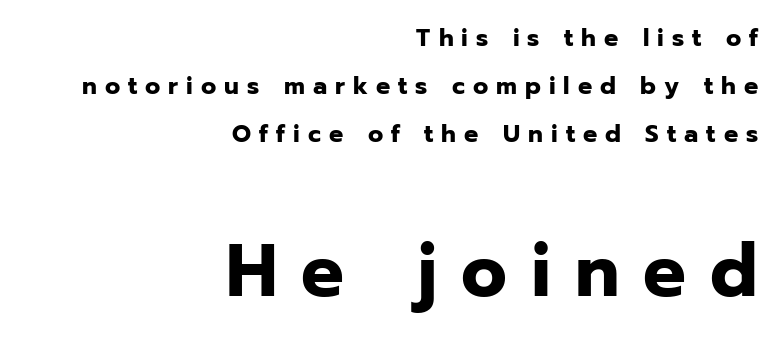
Summary of weight: heavy, a full bold. Students, note that the glyphs here are deliberately spaced far apart. The typeface chosen for these lines omits serifs. You could not count columns in this text — the font is proportionally spaced. Rule under the text: the space is simply empty. Note: smaller setting up top, larger setting below.
